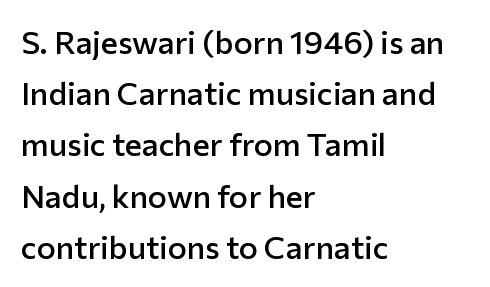
The image shows 32 px semibold sans-serif type, upright; set left-aligned, normal line spacing (1.6x), normal letter spacing, not underlined; low stroke contrast and a medium x-height.
